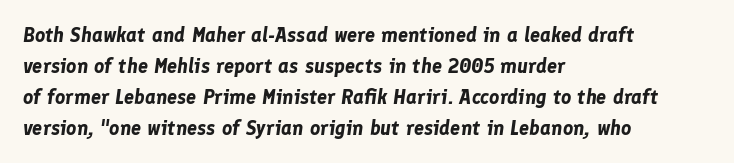
Q: Is the text bold? A: Yes.
Q: Is the text italic (slanted)? A: Yes, it leans right by about 8 degrees.
Q: Is the text underlined? A: No.
Q: How is the paragraph aligned? A: Left-aligned.
Q: Is the spacing between letters normal or unusually wide? A: Normal.
Q: Is the spacing between lines tight, normal or loose? A: Normal.
